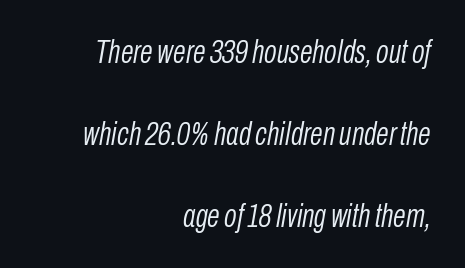
{"italic": "yes", "lean": "right", "slant_degrees": 10, "bold": "no", "weight": "light", "width": "condensed", "stroke_contrast": "low", "x_height": "medium", "monospaced": "no", "underline": "no", "align": "right", "line_spacing": "loose", "line_spacing_ratio": 2.48, "letter_spacing": "normal", "letter_spacing_em": 0.0, "glyph_px": 33}
